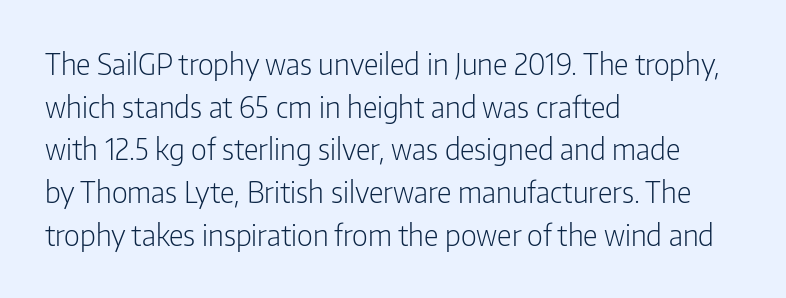
The image shows 29 px light, condensed sans-serif type, upright; set left-aligned, normal line spacing (1.47x), normal letter spacing, not underlined; low stroke contrast and a medium x-height.
